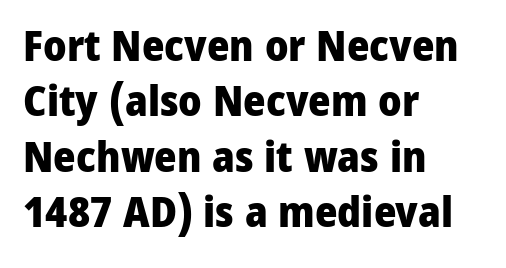
The image shows 43 px heavy sans-serif type, upright; set left-aligned, normal line spacing (1.29x), normal letter spacing, not underlined; low stroke contrast and a medium x-height.
